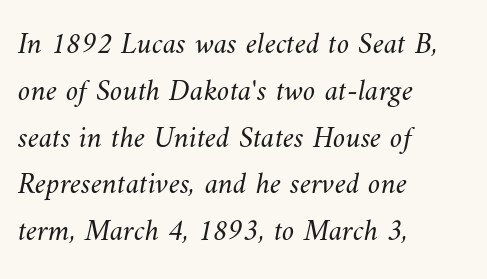
The leading is moderate, giving the passage an even texture. Which margin do the lines hug? The left one — the right edge is uneven. Just letters on the line, the space beneath them empty. Each letter keeps its own natural width here, so spacing adapts to shape. Vertical stems look standard width or narrower in stroke. This sample uses plain, unmodified letter spacing.
